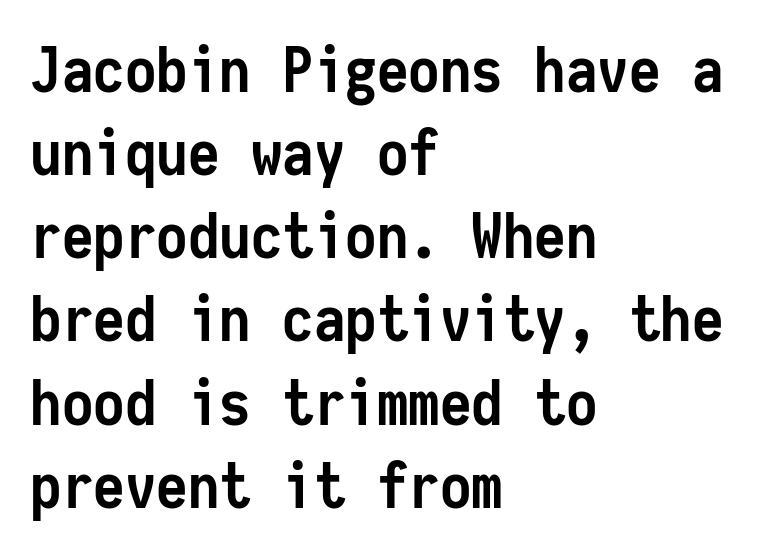
The image shows 63 px semibold, condensed sans-serif type, upright, monospaced; set left-aligned, normal line spacing (1.32x), normal letter spacing, not underlined; low stroke contrast and a medium x-height.
